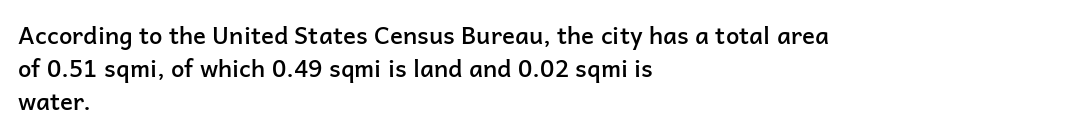
Leading: standard. The passage shown is semibold, sitting just below true bold. Descenders are the only things crossing below the line. Inter-character spacing is left at the font's built-in metrics. Notice how the stems are strictly vertical — no italics here.
